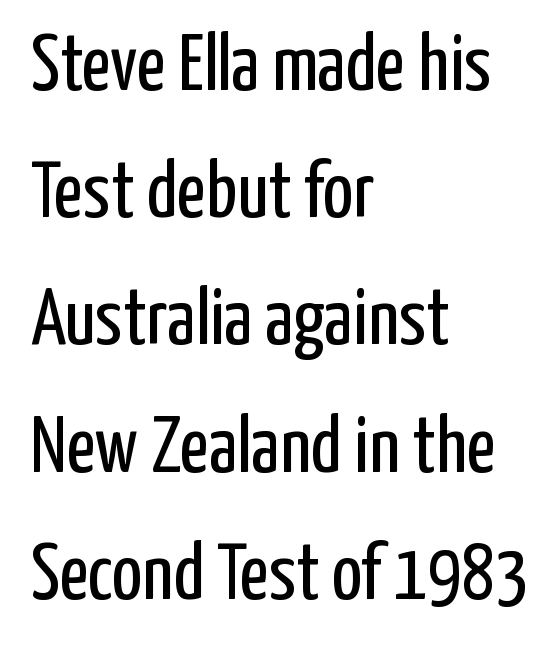
{"serif": "no", "italic": "no", "bold": "no", "weight": "regular", "width": "condensed", "stroke_contrast": "low", "x_height": "medium", "monospaced": "no", "underline": "no", "align": "left", "line_spacing": "normal", "line_spacing_ratio": 1.59, "letter_spacing": "normal", "letter_spacing_em": 0.0, "glyph_px": 80}
